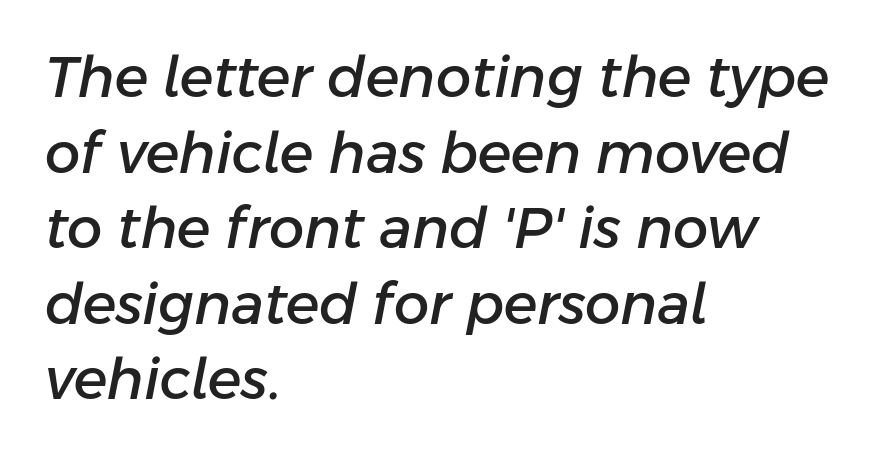
{"italic": "yes", "lean": "right", "slant_degrees": 11, "width": "normal", "stroke_contrast": "low", "x_height": "medium", "monospaced": "no", "underline": "no", "align": "left", "line_spacing": "normal", "line_spacing_ratio": 1.35, "letter_spacing": "normal", "letter_spacing_em": 0.0, "glyph_px": 56}
